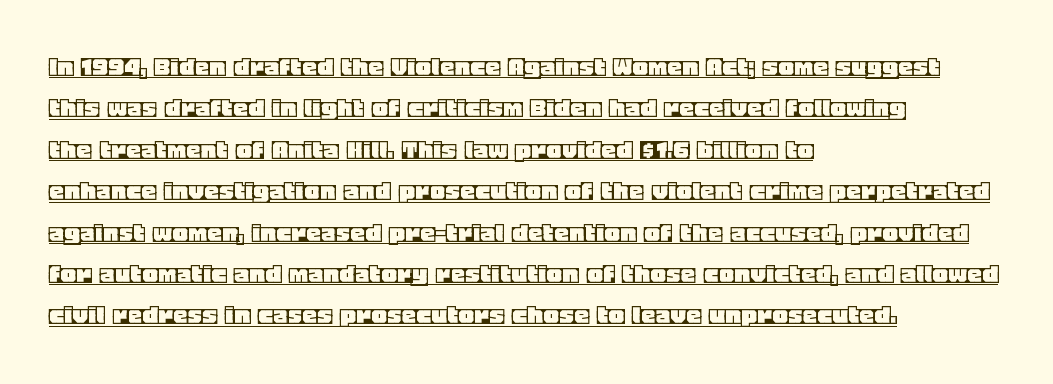
The designer left line spacing at the default. It's the straight-up-and-down kind of type. The face used here appears with an underline applied. A typesetter would call this proportional, since set widths differ per character. In terms of letterspacing, this is plain default setting.
